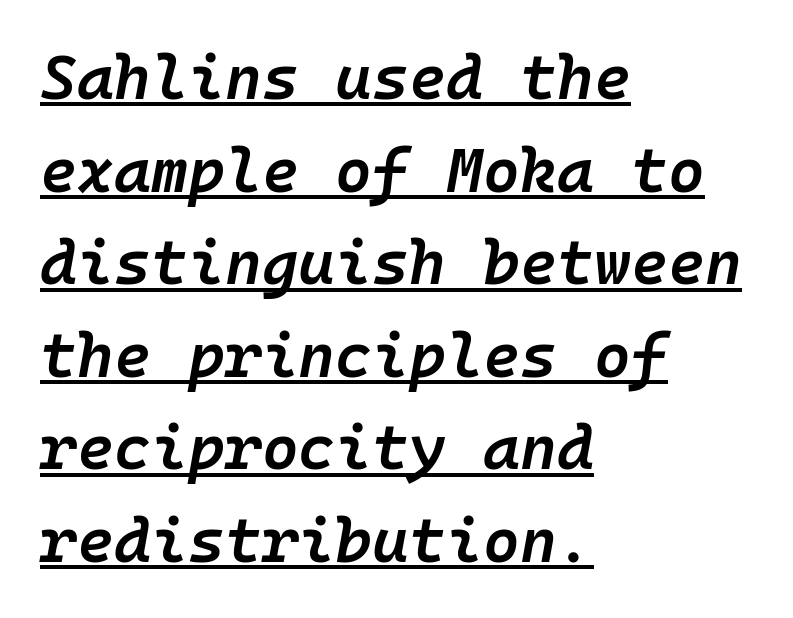
{"italic": "yes", "lean": "right", "slant_degrees": 10, "bold": "semi", "weight": "semibold", "width": "normal", "stroke_contrast": "low", "x_height": "medium", "monospaced": "yes", "underline": "yes", "align": "left", "line_spacing": "normal", "line_spacing_ratio": 1.47, "letter_spacing": "normal", "letter_spacing_em": 0.0, "glyph_px": 63}
